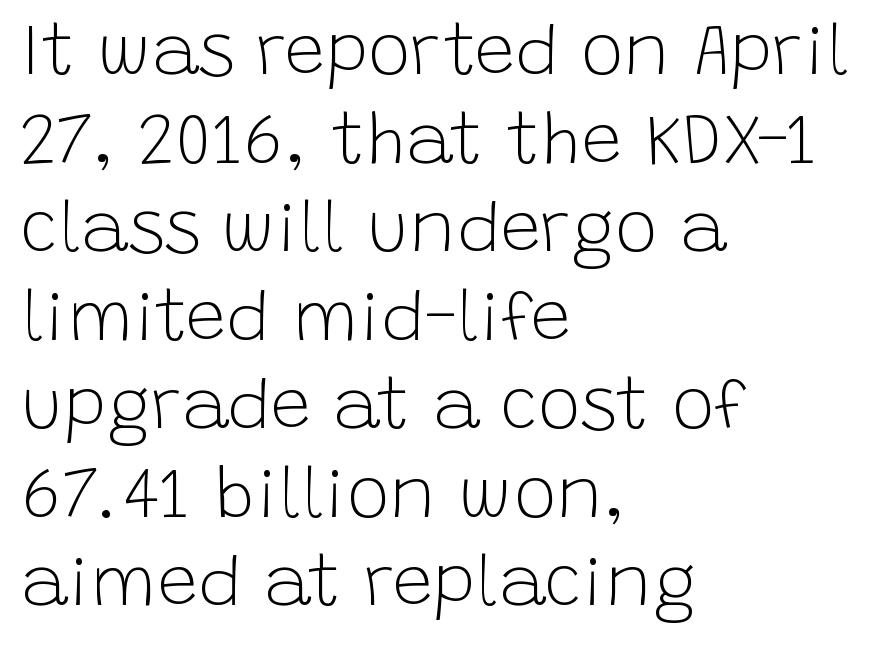
{"serif": "no", "italic": "no", "bold": "no", "weight": "light", "width": "normal", "stroke_contrast": "low", "x_height": "large", "monospaced": "no", "underline": "no", "align": "left", "line_spacing_ratio": 1.23, "letter_spacing": "normal", "letter_spacing_em": 0.0, "glyph_px": 72}
